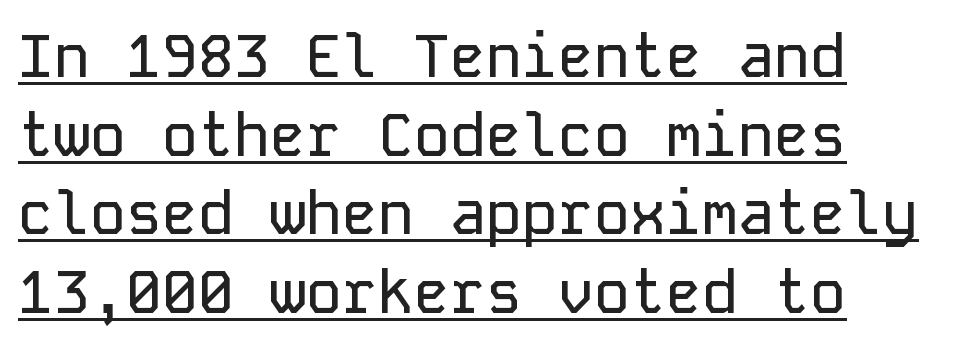
The image shows 60 px sans-serif type, upright, monospaced; set left-aligned, normal line spacing (1.31x), normal letter spacing, underlined; low stroke contrast and a medium x-height.
